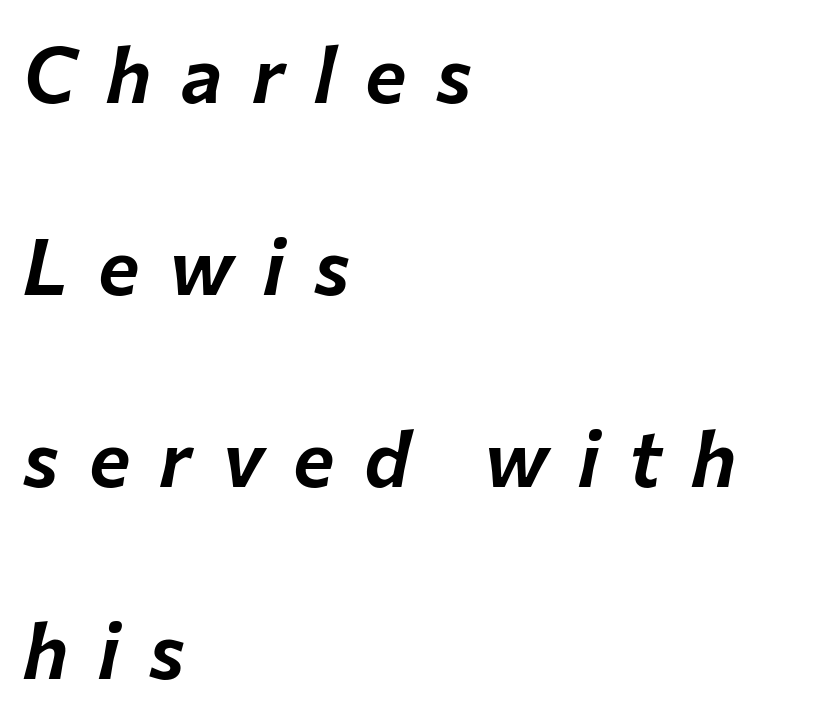
{"italic": "yes", "lean": "right", "slant_degrees": 12, "width": "normal", "stroke_contrast": "low", "x_height": "medium", "monospaced": "no", "underline": "no", "align": "left", "line_spacing": "loose", "line_spacing_ratio": 2.46, "letter_spacing": "wide", "letter_spacing_em": 0.38, "glyph_px": 78}
